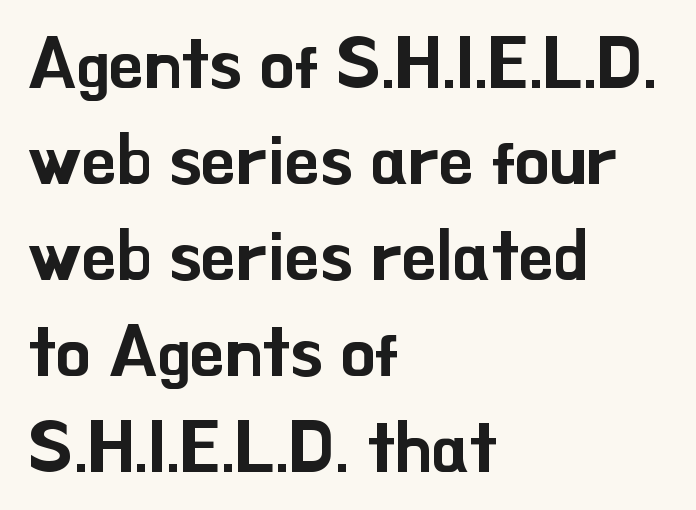
{"serif": "no", "italic": "no", "width": "normal", "stroke_contrast": "low", "x_height": "small", "monospaced": "no", "underline": "no", "align": "left", "line_spacing": "normal", "line_spacing_ratio": 1.37, "letter_spacing": "normal", "letter_spacing_em": 0.0, "glyph_px": 70}
